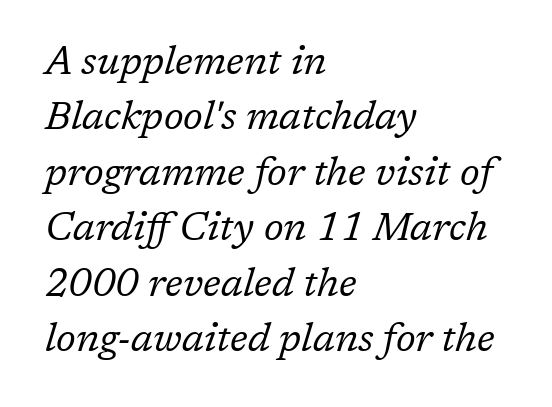
The image shows 39 px regular-weight serif type, italic (leaning right); set left-aligned, normal line spacing (1.42x), normal letter spacing, not underlined; low stroke contrast and a medium x-height.
